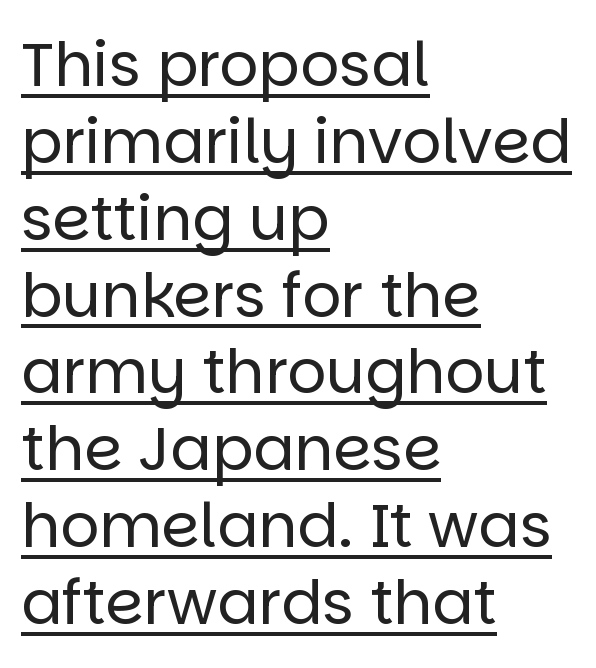
The image shows 61 px regular-weight sans-serif type, upright; set left-aligned, normal line spacing (1.26x), normal letter spacing, underlined; low stroke contrast and a large x-height.
